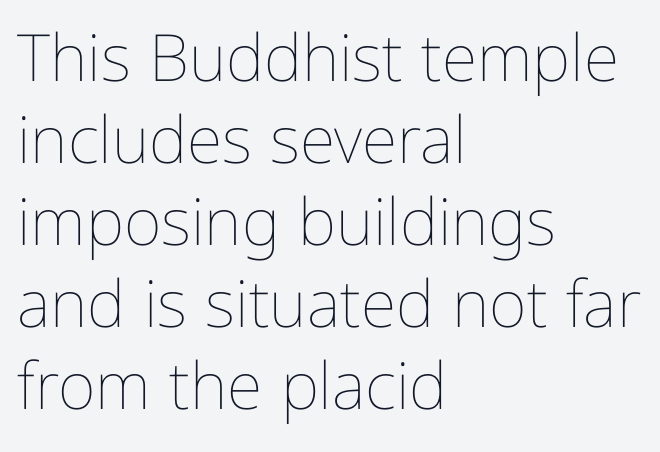
Descenders hang freely into open space. The strokes carry an ordinary text weight at most. This sample keeps an unexceptional amount of space between lines. These lines keep a tight, regular rhythm from letter to letter. Varying glyph widths throughout — classic text-font behaviour. The lines are quadded left.
